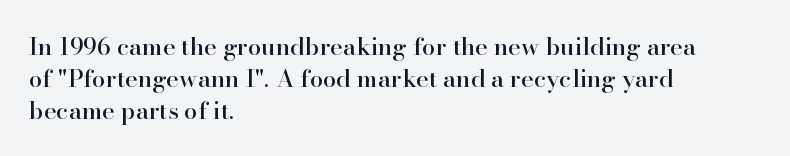
Q: Is the text italic (slanted)? A: No, it is upright.
Q: Is the text underlined? A: No.
Q: How is the paragraph aligned? A: Left-aligned.
Q: Is the spacing between letters normal or unusually wide? A: Normal.
Q: Is the spacing between lines tight, normal or loose? A: Normal.
